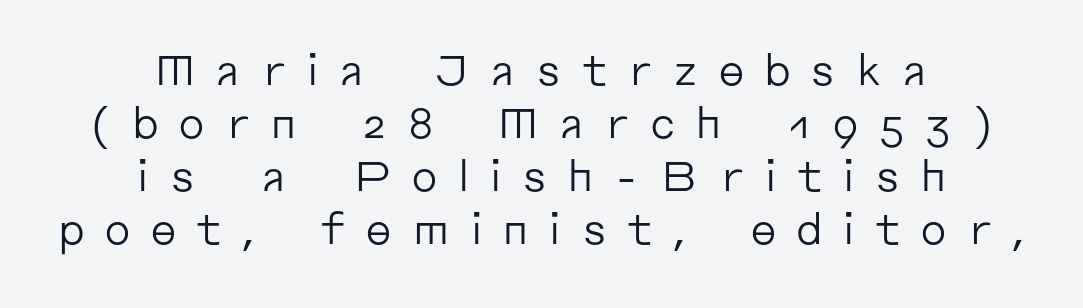
The image shows 42 px regular-weight sans-serif type, upright; set centered, normal line spacing (1.26x), unusually wide letter spacing (+0.45 em), not underlined; low stroke contrast and a medium x-height.
